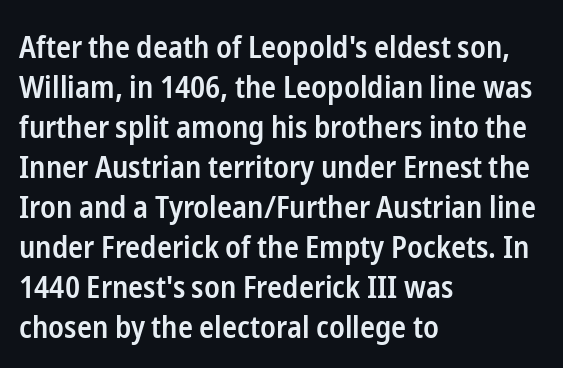
{"serif": "no", "italic": "no", "bold": "semi", "weight": "semibold", "width": "condensed", "stroke_contrast": "low", "x_height": "medium", "monospaced": "no", "underline": "no", "align": "left", "line_spacing": "normal", "line_spacing_ratio": 1.29, "letter_spacing": "normal", "letter_spacing_em": 0.0, "glyph_px": 31}
